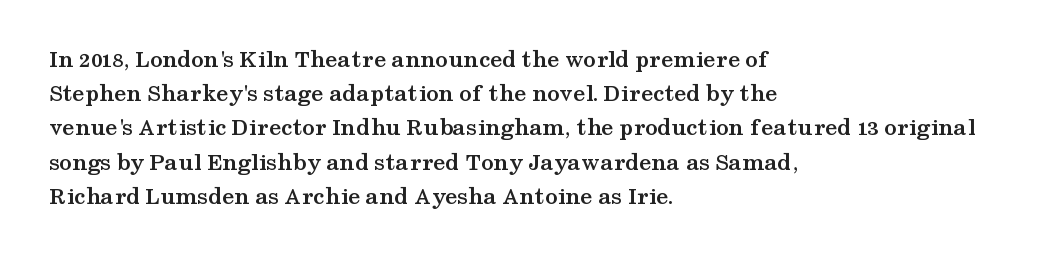
Q: Is the text bold? A: Yes.
Q: Is the text italic (slanted)? A: No, it is upright.
Q: Is the text underlined? A: No.
Q: How is the paragraph aligned? A: Left-aligned.
Q: Is the spacing between letters normal or unusually wide? A: Normal.
Q: Is the spacing between lines tight, normal or loose? A: Normal.
